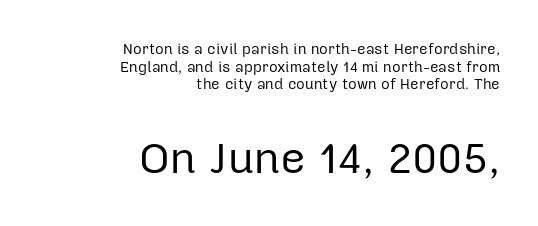
Q: Is the text bold? A: No.
Q: Is the text italic (slanted)? A: No, it is upright.
Q: Is the typeface a serif or a sans-serif typeface? A: Sans-serif.
Q: Is the text underlined? A: No.
Q: How is the paragraph aligned? A: Right-aligned.
Q: Is the spacing between letters normal or unusually wide? A: Normal.
Q: Which block of text is set in a larger size, the first (top) or the second (bottom)? A: The second (bottom) one.
Q: Width (condensed, normal, or wide)? A: Normal.
Q: Stroke contrast? A: Low.
Q: x-height? A: Medium.
Q: Monospaced? A: No.
